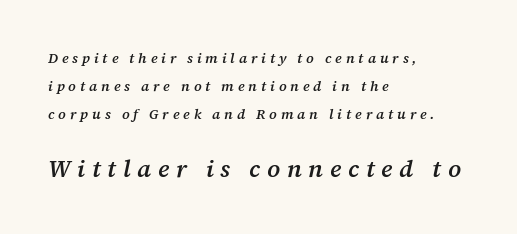
Q: Is the text bold? A: Semi-bold.
Q: Is the text italic (slanted)? A: Yes, it leans right by about 12 degrees.
Q: Is the text underlined? A: No.
Q: How is the paragraph aligned? A: Left-aligned.
Q: Is the spacing between letters normal or unusually wide? A: Unusually wide.
Q: Is the spacing between lines tight, normal or loose? A: Loose.
Q: Which block of text is set in a larger size, the first (top) or the second (bottom)? A: The second (bottom) one.
